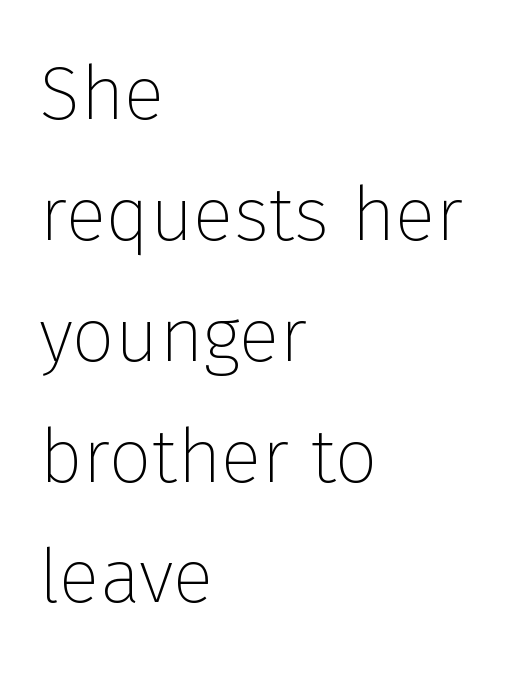
Q: Is the text bold? A: No.
Q: Is the text italic (slanted)? A: No, it is upright.
Q: Is the typeface a serif or a sans-serif typeface? A: Sans-serif.
Q: Is the text underlined? A: No.
Q: How is the paragraph aligned? A: Left-aligned.
Q: Is the spacing between letters normal or unusually wide? A: Normal.
Q: Is the spacing between lines tight, normal or loose? A: Normal.
Q: Width (condensed, normal, or wide)? A: Normal.
Q: Stroke contrast? A: Low.
Q: x-height? A: Medium.
Q: Monospaced? A: No.
